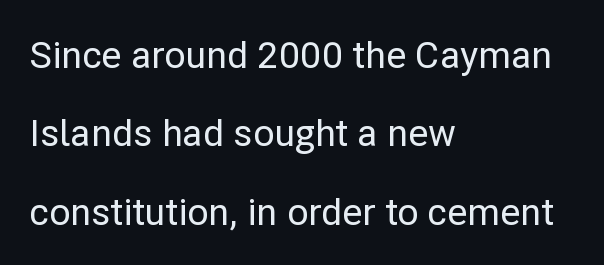
{"serif": "no", "italic": "no", "width": "normal", "stroke_contrast": "low", "x_height": "medium", "monospaced": "no", "underline": "no", "align": "left", "line_spacing": "loose", "line_spacing_ratio": 2.12, "letter_spacing": "normal", "letter_spacing_em": 0.0, "glyph_px": 37}
